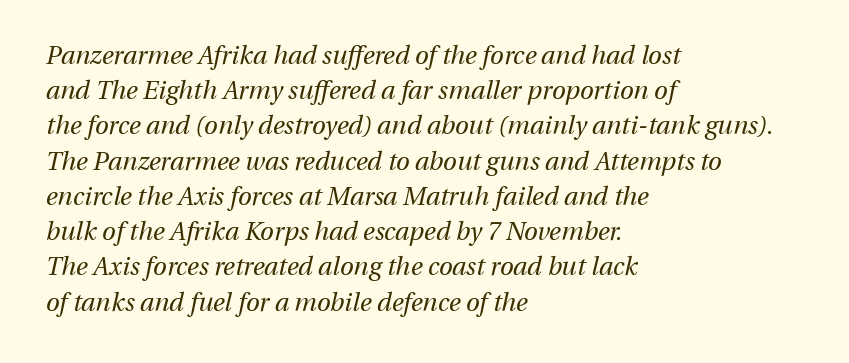
The compositor pushed each line to the left boundary. Horizontal bands of white between lines are of average thickness. Underlining? Definitely not there. No extra ink here — the face is not bold.
